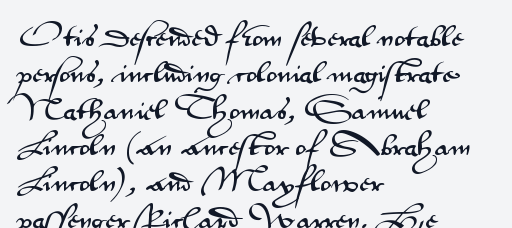
The image shows 23 px text type; set left-aligned, normal line spacing (1.58x), normal letter spacing, not underlined.
